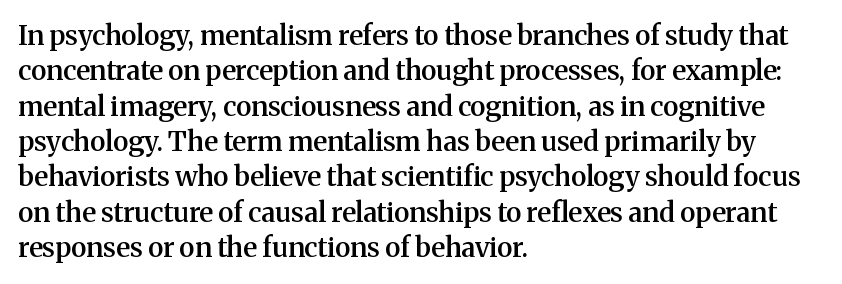
{"italic": "no", "bold": "semi", "underline": "no", "align": "left", "line_spacing": "normal", "line_spacing_ratio": 1.31, "letter_spacing": "normal", "letter_spacing_em": 0.0, "glyph_px": 27}
